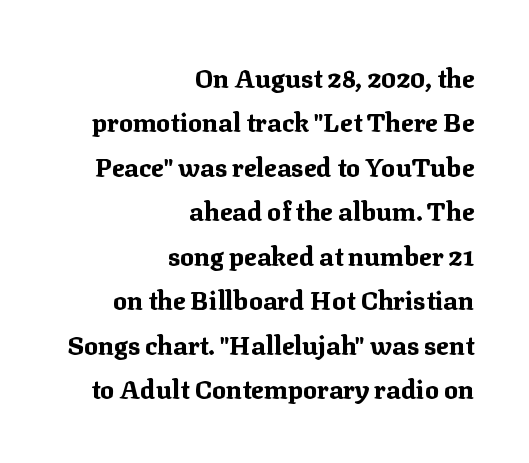
Is the block centered? No — it sits flush against the right margin. It's the straight-up-and-down kind of type. These words are printed bold, with thick strokes throughout. The glyphs are unaccompanied by any horizontal stroke below them.
